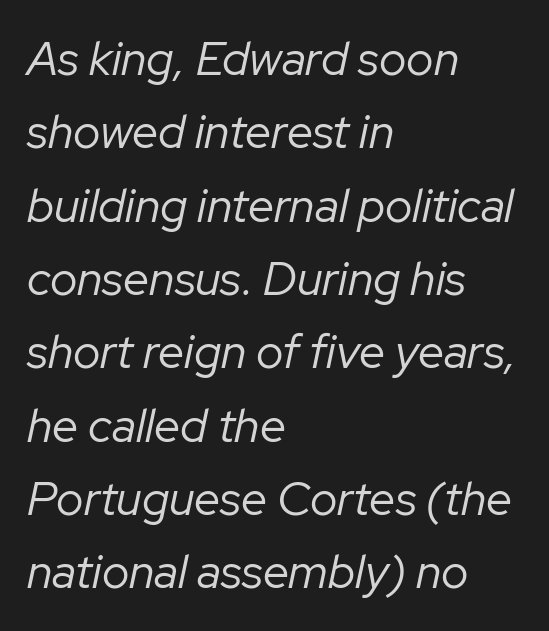
Q: Is the text bold? A: No.
Q: Is the text italic (slanted)? A: Yes, it leans right by about 12 degrees.
Q: Is the text underlined? A: No.
Q: How is the paragraph aligned? A: Left-aligned.
Q: Is the spacing between letters normal or unusually wide? A: Normal.
Q: Is the spacing between lines tight, normal or loose? A: Normal.
Q: Width (condensed, normal, or wide)? A: Normal.
Q: Stroke contrast? A: Low.
Q: x-height? A: Medium.
Q: Monospaced? A: No.
